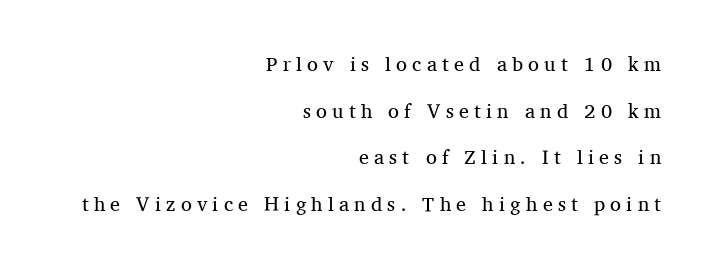
The image shows 20 px text type, upright; set right-aligned, loose line spacing (2.33x), unusually wide letter spacing (+0.26 em), not underlined.
